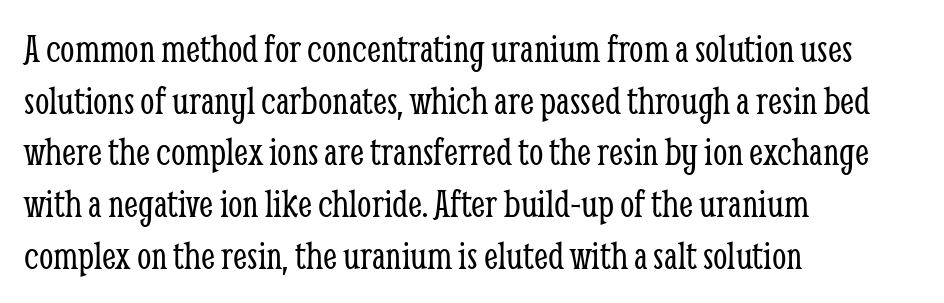
Successive baselines arrive at the customary interval. Underline: absent. This reads as an unemphasized weight, regular at the heaviest. Standard letterfit; no display-style spreading of the glyphs.
